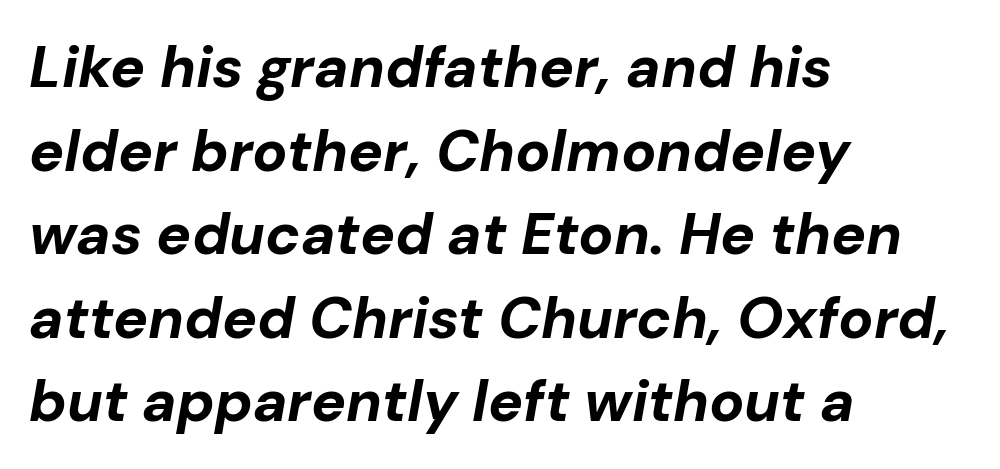
The image shows 58 px bold type, italic (leaning right); set left-aligned, normal line spacing (1.44x), normal letter spacing, not underlined; low stroke contrast and a medium x-height.
